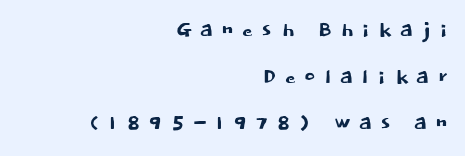
{"italic": "no", "underline": "no", "align": "right", "line_spacing_ratio": 1.73, "letter_spacing": "wide", "letter_spacing_em": 0.29, "glyph_px": 27}
